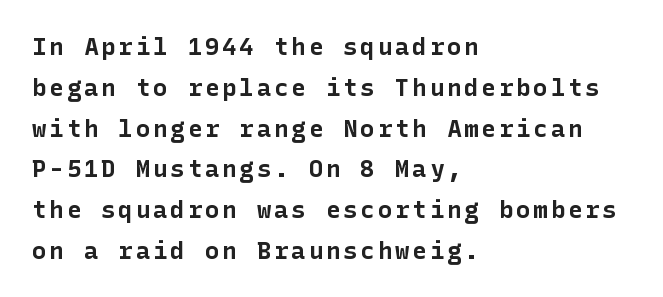
{"italic": "no", "bold": "yes", "underline": "no", "align": "left", "line_spacing": "normal", "line_spacing_ratio": 1.7, "glyph_px": 24}
